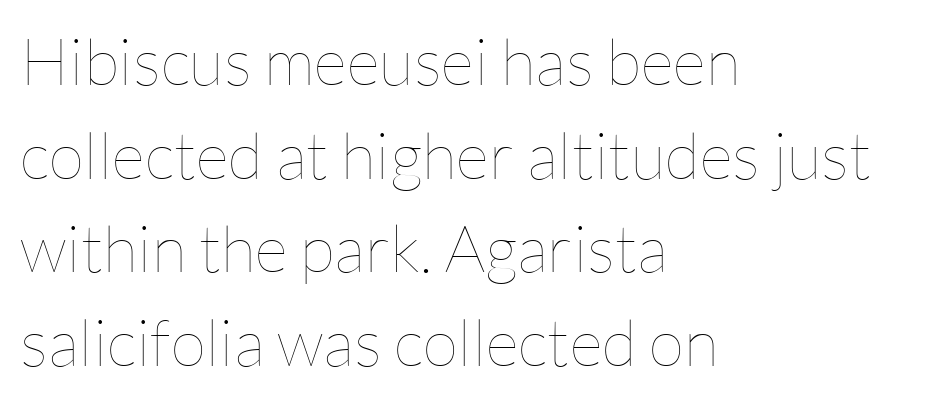
Q: Is the text bold? A: No.
Q: Is the text italic (slanted)? A: No, it is upright.
Q: Is the text underlined? A: No.
Q: How is the paragraph aligned? A: Left-aligned.
Q: Is the spacing between letters normal or unusually wide? A: Normal.
Q: Is the spacing between lines tight, normal or loose? A: Normal.
Q: Width (condensed, normal, or wide)? A: Normal.
Q: Stroke contrast? A: Low.
Q: x-height? A: Medium.
Q: Monospaced? A: No.
